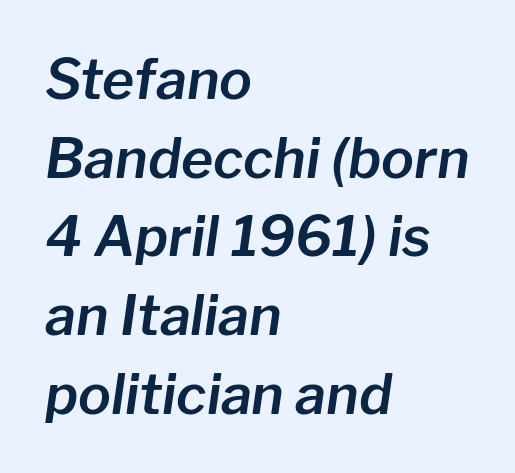
If you measured baseline to baseline, you'd find a middling distance. Here the designer chose a conventional face with non-uniform glyph widths. Each row of text sits above clean, open space. Horizontal alignment here is leftward, the default for most running prose. These lines keep a tight, regular rhythm from letter to letter. Yep, that's italic — everything's leaning.
